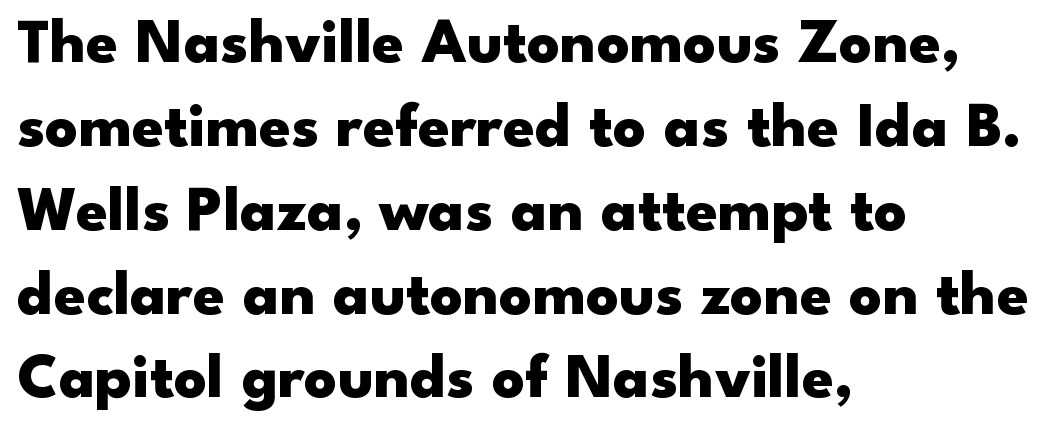
{"serif": "no", "italic": "no", "bold": "yes", "weight": "heavy", "width": "wide", "stroke_contrast": "low", "x_height": "small", "monospaced": "no", "underline": "no", "align": "left", "line_spacing": "normal", "line_spacing_ratio": 1.31, "letter_spacing": "normal", "letter_spacing_em": 0.0, "glyph_px": 64}
